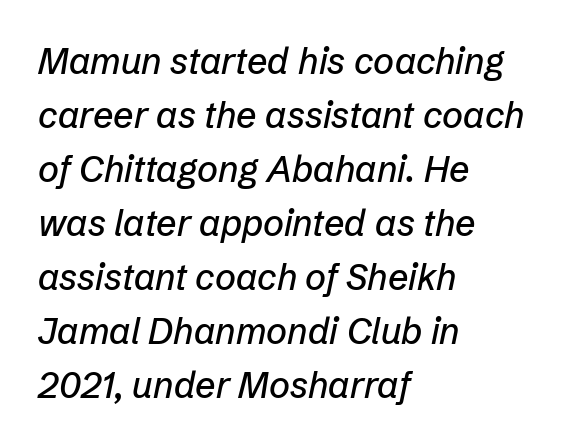
Tracking here is standard; glyphs follow each other at the usual distance. The space beneath each line is pristine and unruled. The letters advance in unequal steps, a hallmark of proportional type. Does the lettering tilt? It does — this is italic. A normal amount of white space separates one row of letters from the next. Does the copy run flush right? No — it runs flush left.
